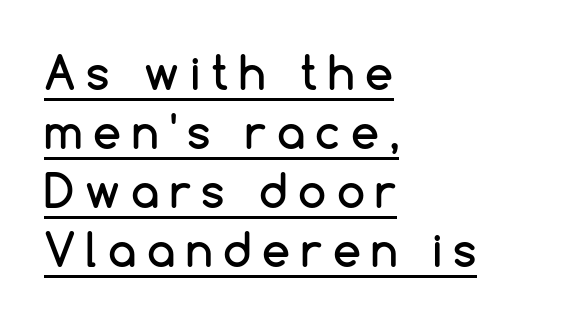
A classic flush-left, rag-right setting is used for this passage. Look at the bottom of the vertical strokes: they stop flat, with no serifs. Is this a fixed-width face? No — the glyphs have proportional, varying widths. A typesetter would mark this as roman, not italic. Compared with typical paragraphs, the rows here are spaced about the same. The face used here appears with an underline applied.
